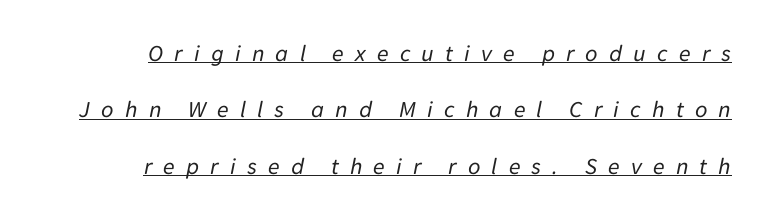
Q: Is the text bold? A: No.
Q: Is the text italic (slanted)? A: Yes, it leans right by about 11 degrees.
Q: Is the text underlined? A: Yes.
Q: Is the spacing between letters normal or unusually wide? A: Unusually wide.
Q: Is the spacing between lines tight, normal or loose? A: Loose.
